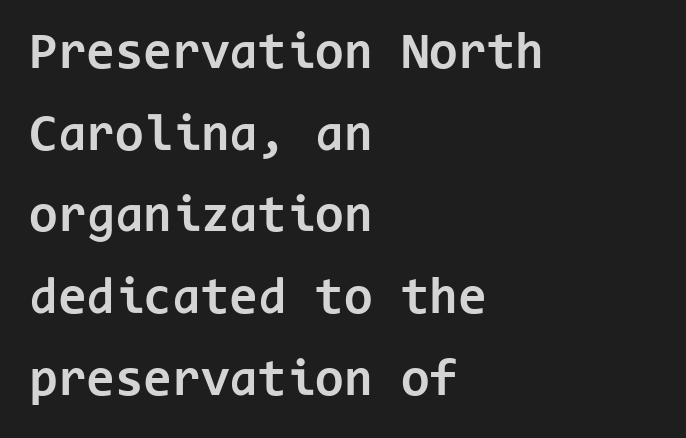
Q: Is the text bold? A: Yes.
Q: Is the text italic (slanted)? A: No, it is upright.
Q: Is the typeface a serif or a sans-serif typeface? A: Sans-serif.
Q: Is the text underlined? A: No.
Q: How is the paragraph aligned? A: Left-aligned.
Q: Is the spacing between letters normal or unusually wide? A: Normal.
Q: Is the spacing between lines tight, normal or loose? A: Normal.
Q: Width (condensed, normal, or wide)? A: Normal.
Q: Stroke contrast? A: Low.
Q: x-height? A: Medium.
Q: Monospaced? A: Yes.
